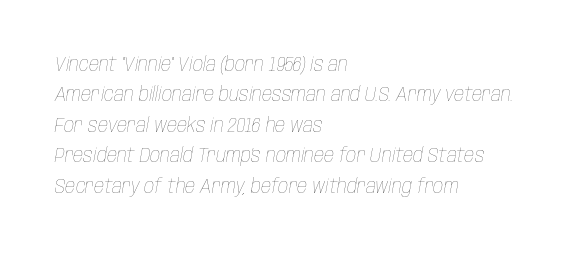
{"italic": "yes", "lean": "right", "slant_degrees": 10, "bold": "no", "underline": "no", "align": "left", "line_spacing": "normal", "line_spacing_ratio": 1.52, "letter_spacing": "normal", "letter_spacing_em": 0.0, "glyph_px": 20}
